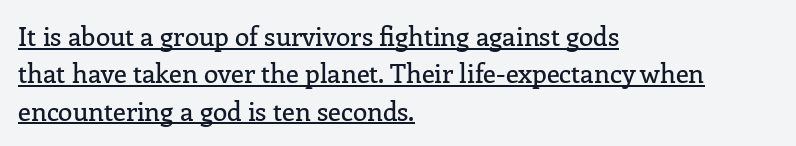
A roman cut, with each character standing at attention. The rag falls on the right side of this text block. Inter-character spacing is left at the font's built-in metrics. This is underlined copy, the kind a proofreader might mark for attention. The block of text has a typical density, with ordinary space between rows.
